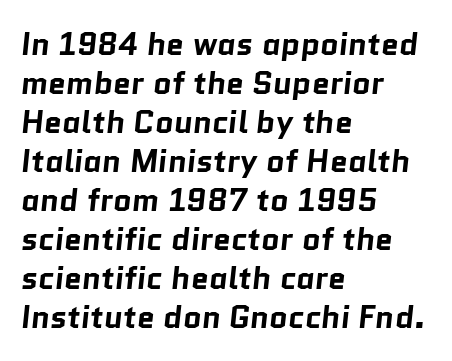
The image shows 32 px bold sans-serif type; set left-aligned, line spacing 1.22x, normal letter spacing, not underlined; low stroke contrast and a medium x-height.
